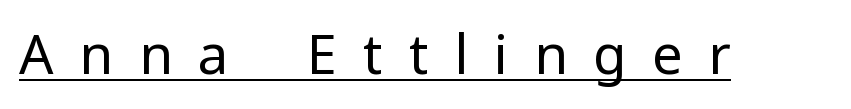
The face used here is proportionally spaced, like ordinary book or web type. The typeface has the unassuming heft of standard copy or less. What kind of face is this? One without serifs — a sans. A rule runs beneath these lines of type. The letters are spread apart with noticeably loose tracking.
